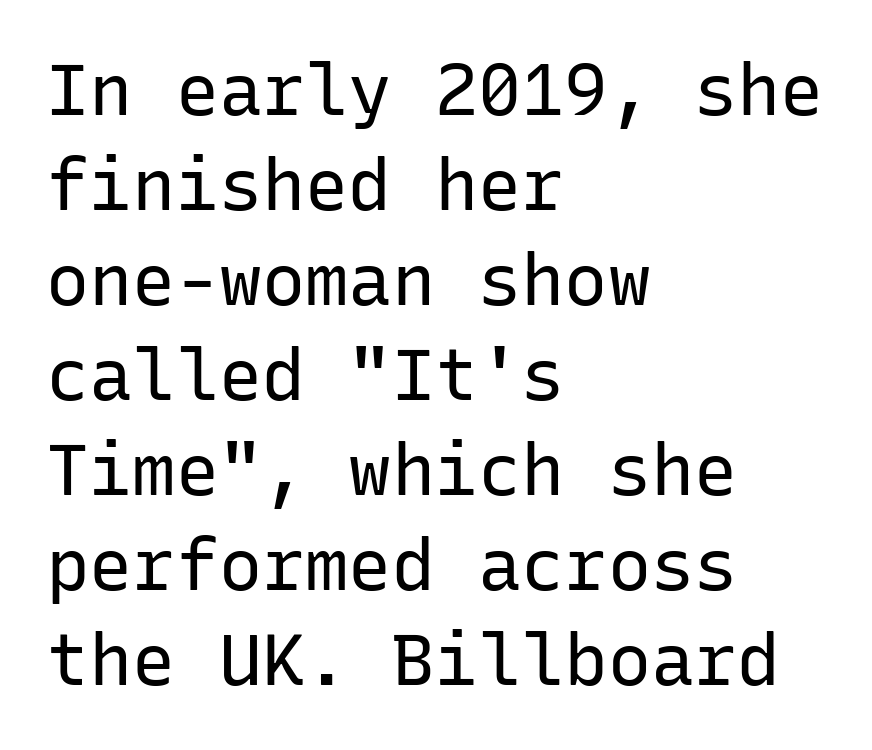
{"serif": "no", "italic": "no", "bold": "no", "weight": "regular", "width": "normal", "stroke_contrast": "low", "x_height": "medium", "monospaced": "yes", "underline": "no", "align": "left", "line_spacing": "normal", "line_spacing_ratio": 1.32, "letter_spacing": "normal", "letter_spacing_em": 0.0, "glyph_px": 72}
